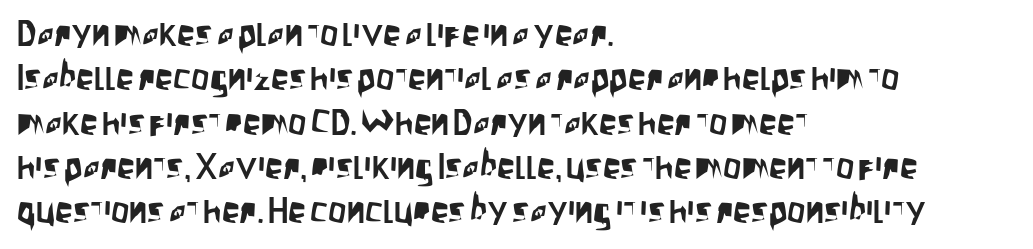
Italic? Not at all — the glyphs are vertical. Spacing between characters is what you'd get straight out of the box. The paragraph shown leans on its left margin. Looks like regular typesetting: each glyph gets only the width it needs. Rule under the text: the space is simply empty. Serifs: no, the terminals of the letterforms are clean.
